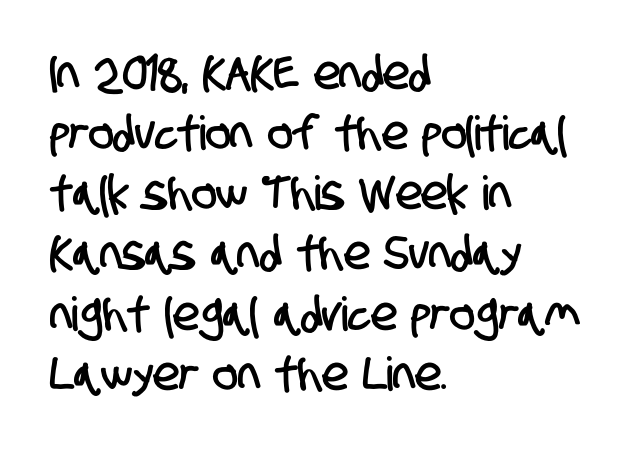
{"serif": "no", "width": "condensed", "stroke_contrast": "low", "x_height": "large", "monospaced": "no", "underline": "no", "align": "left", "line_spacing": "normal", "line_spacing_ratio": 1.28, "letter_spacing": "normal", "letter_spacing_em": 0.0, "glyph_px": 47}
